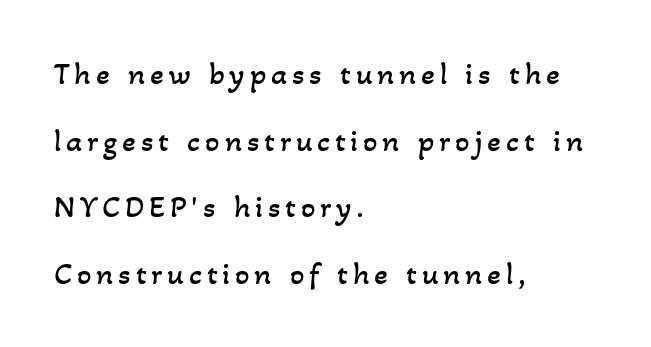
{"bold": "no", "weight": "regular", "width": "normal", "stroke_contrast": "low", "x_height": "small", "monospaced": "no", "underline": "no", "align": "left", "line_spacing": "loose", "line_spacing_ratio": 2.08, "glyph_px": 32}
